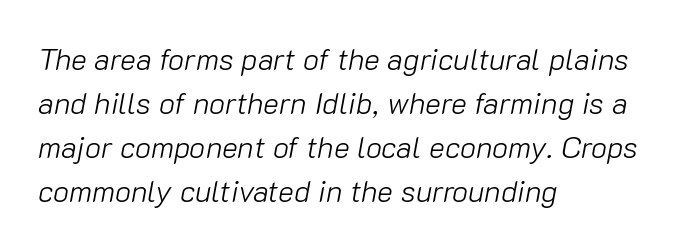
{"italic": "yes", "lean": "right", "slant_degrees": 10, "bold": "no", "weight": "light", "width": "normal", "stroke_contrast": "low", "x_height": "medium", "monospaced": "no", "underline": "no", "align": "left", "line_spacing": "normal", "line_spacing_ratio": 1.47, "letter_spacing": "normal", "letter_spacing_em": 0.0, "glyph_px": 30}
